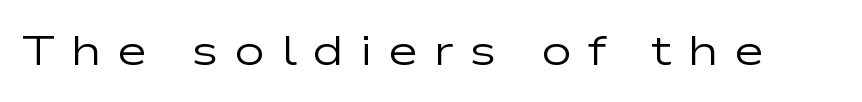
Q: Is the text bold? A: No.
Q: Is the text italic (slanted)? A: No, it is upright.
Q: Is the typeface a serif or a sans-serif typeface? A: Sans-serif.
Q: Is the text underlined? A: No.
Q: Is the spacing between letters normal or unusually wide? A: Unusually wide.
Q: Width (condensed, normal, or wide)? A: Wide.
Q: Stroke contrast? A: Low.
Q: x-height? A: Medium.
Q: Monospaced? A: No.
